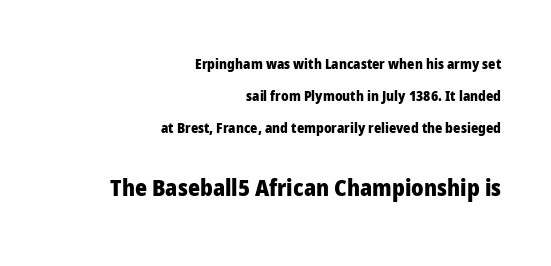
{"italic": "no", "bold": "yes", "underline": "no", "align": "right", "line_spacing": "loose", "line_spacing_ratio": 2.29, "letter_spacing": "normal", "letter_spacing_em": 0.0, "larger_block": "second", "size_ratio": 1.64, "glyph_px": 23}
